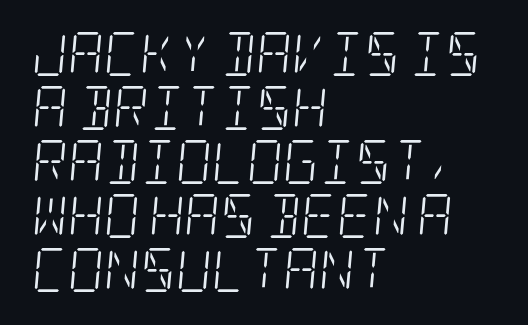
{"serif": "yes", "italic": "yes", "lean": "right", "slant_degrees": 5, "bold": "no", "weight": "light", "width": "condensed", "stroke_contrast": "low", "x_height": "large", "underline": "no", "align": "left", "line_spacing_ratio": 1.23, "letter_spacing": "normal", "letter_spacing_em": 0.0, "glyph_px": 44}
